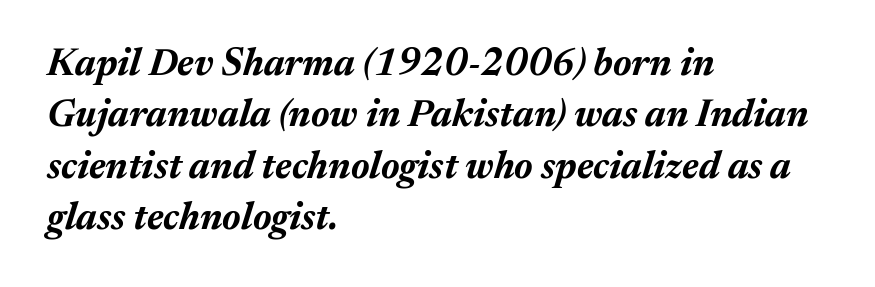
{"italic": "yes", "lean": "right", "slant_degrees": 17, "bold": "yes", "weight": "bold", "width": "normal", "stroke_contrast": "medium", "x_height": "medium", "monospaced": "no", "underline": "no", "align": "left", "line_spacing": "normal", "line_spacing_ratio": 1.35, "letter_spacing": "normal", "letter_spacing_em": 0.0, "glyph_px": 38}
